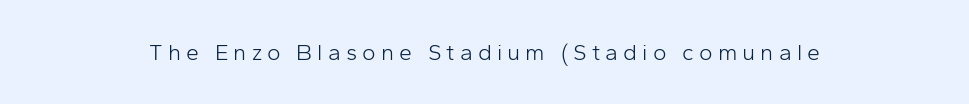
{"italic": "no", "bold": "no", "underline": "no", "letter_spacing": "wide", "letter_spacing_em": 0.22, "glyph_px": 23}
